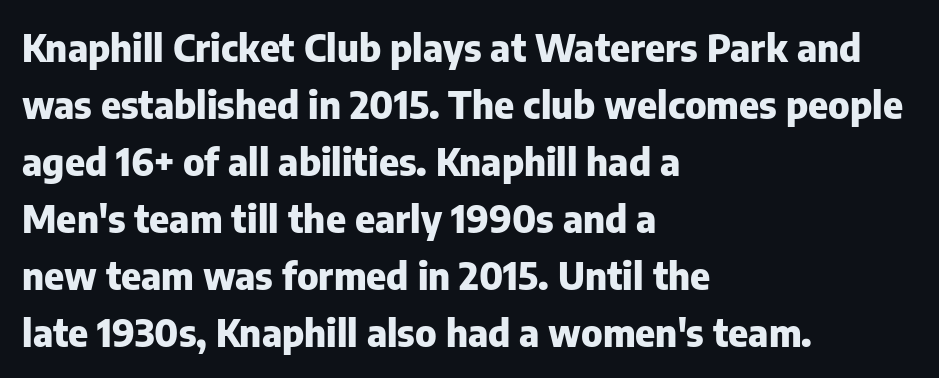
The strokes are fattened all the way to bold. Only glyphs here, with clear space below each row. Is the letter spacing exaggerated? No — it looks like the ordinary default. You could not count columns in this text — the font is proportionally spaced. To sum up the face: it is a sans, with no serifs. Alignment: flush left.
